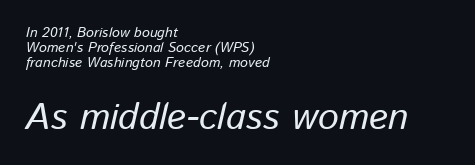
Alignment: flush left. Is there much room between lines? No — they nearly touch. This rendering features lettering with no underline. Scale increases going downward across the two blocks. The rendering uses natural spacing where letterforms have individual widths.
